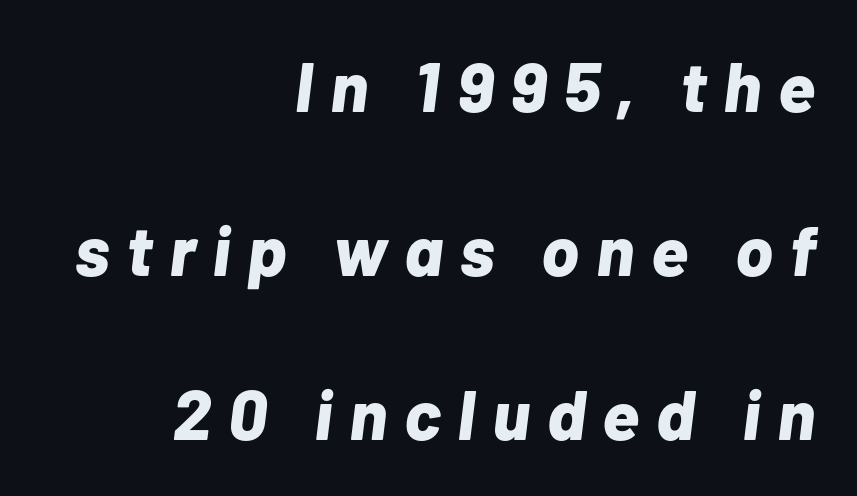
The image shows 70 px bold type, italic (leaning right); set right-aligned, loose line spacing (2.34x), unusually wide letter spacing (+0.24 em), not underlined; low stroke contrast and a medium x-height.
